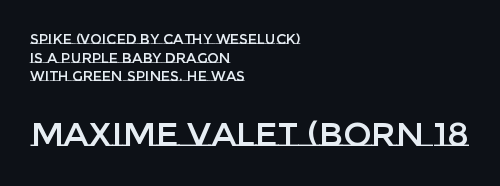
Horizontally, the lines are justified to the leading edge only. Successive baselines arrive at the customary interval. Caption: upper text group reduced, lower text group enlarged. The rendering uses natural spacing where letterforms have individual widths. Does extra space separate the letters? No, they use regular spacing.
